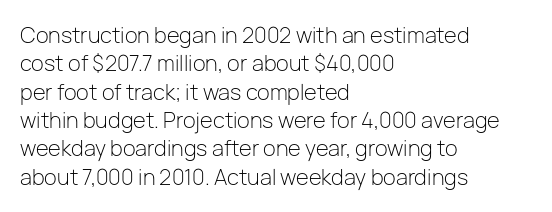
The image shows 21 px text type, upright; set left-aligned, normal line spacing (1.35x), normal letter spacing, not underlined.
